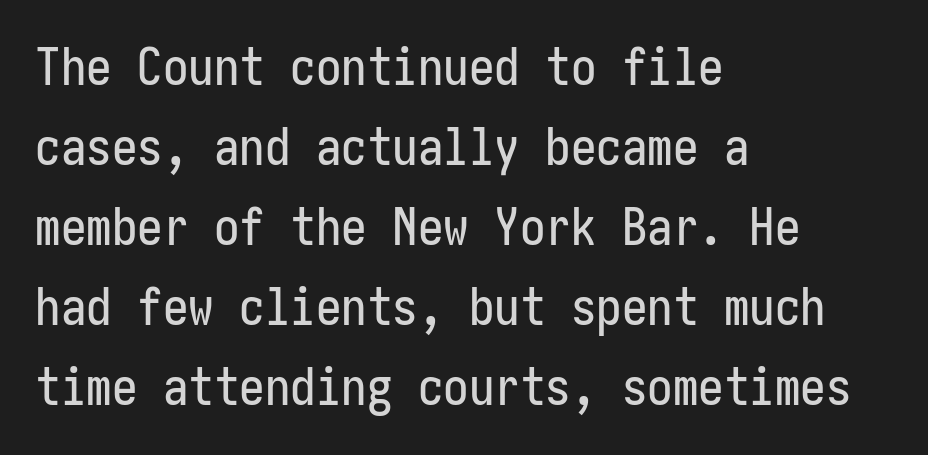
The image shows 51 px condensed sans-serif type, upright; set left-aligned, normal line spacing (1.57x), normal letter spacing, not underlined; low stroke contrast and a medium x-height.
